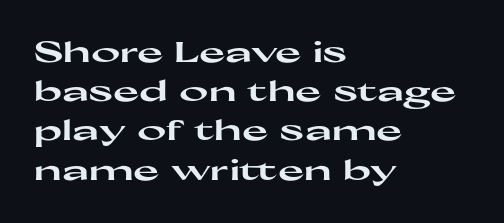
Here the designer chose a conventional face with non-uniform glyph widths. The leading is moderate, giving the passage an even texture. A dark, heavy texture on the line: the type is bold. The rendering anchors every line to the left-hand side. Observe the ordinary spacing: letters are neighbours, not strangers. Font category for this specimen: sans-serif.
